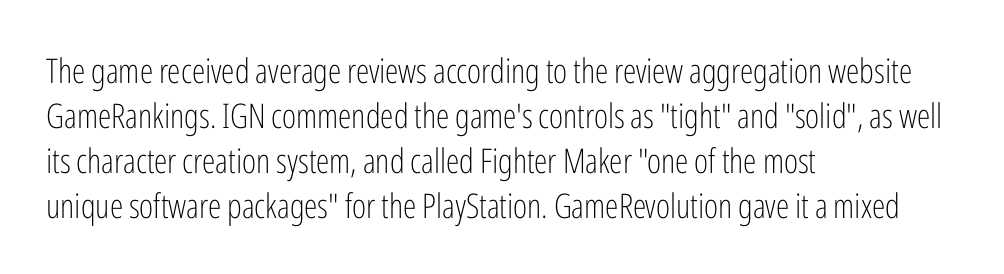
The specimen omits any rule beneath the text block's lines. The passage shown stacks its lines at a standard gap. Is the letter spacing exaggerated? No — it looks like the ordinary default. Each letter keeps its own natural width here, so spacing adapts to shape.
